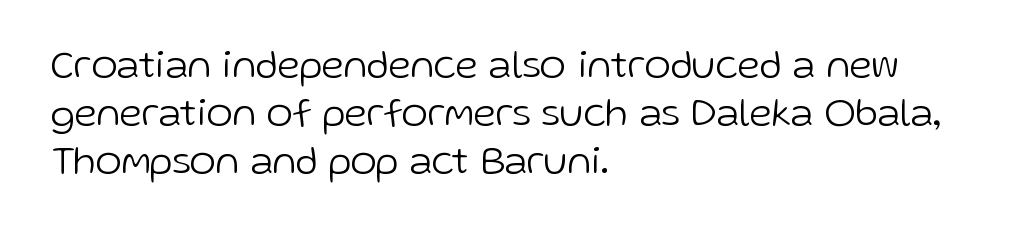
{"serif": "no", "italic": "no", "bold": "no", "weight": "light", "width": "normal", "stroke_contrast": "low", "x_height": "medium", "monospaced": "no", "underline": "no", "align": "left", "line_spacing_ratio": 1.2, "letter_spacing": "normal", "letter_spacing_em": 0.0, "glyph_px": 40}
